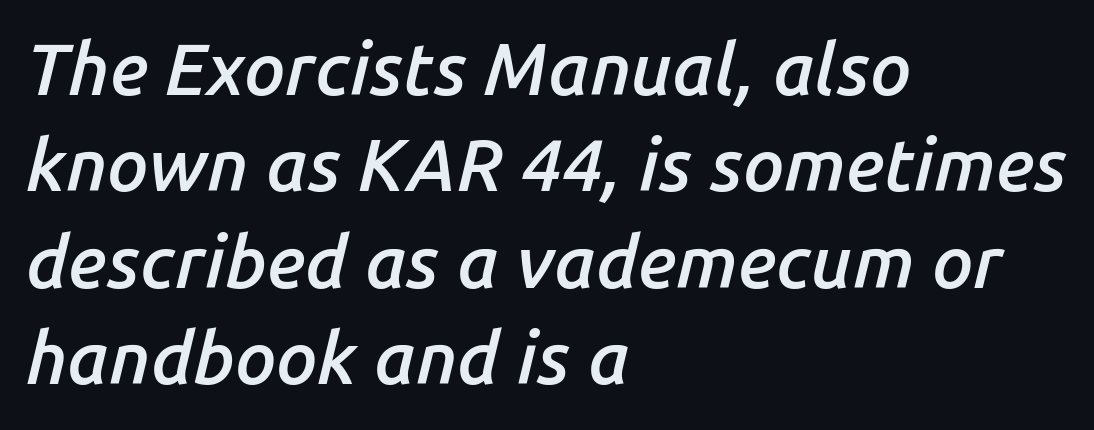
You could call the tracking neutral — neither tight nor loose. Every row of glyphs begins at an identical x-position on the left. A bare baseline throughout the passage. Weight: semibold (demi). The leading is moderate, giving the passage an even texture. Proportional: the letters do not fall into vertical columns.
